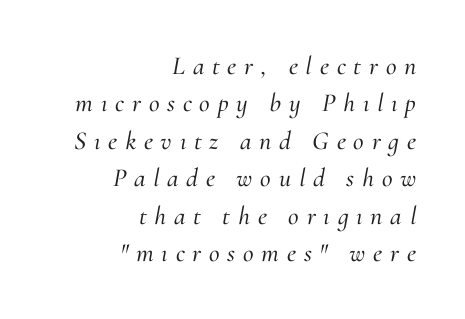
{"italic": "yes", "lean": "right", "slant_degrees": 10, "underline": "no", "align": "right", "line_spacing": "normal", "line_spacing_ratio": 1.44, "letter_spacing": "wide", "letter_spacing_em": 0.3, "glyph_px": 26}
